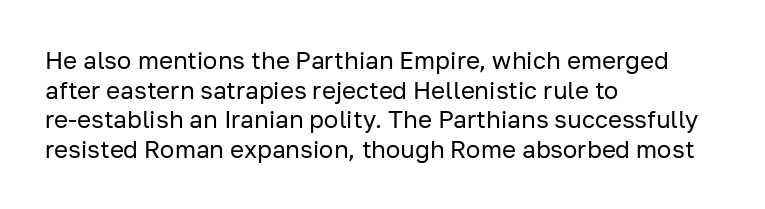
{"italic": "no", "bold": "no", "underline": "no", "align": "left", "line_spacing_ratio": 1.23, "letter_spacing": "normal", "letter_spacing_em": 0.0, "glyph_px": 24}
